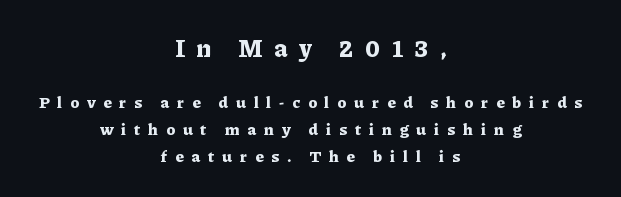
The image shows 24 px bold type, upright; set centered, normal line spacing (1.69x), unusually wide letter spacing (+0.49 em), not underlined; the first (top) block is 1.5x larger.
